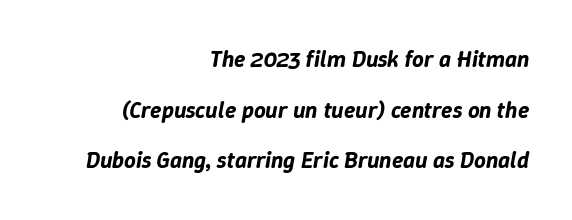
Q: Is the text italic (slanted)? A: Yes, it leans right by about 9 degrees.
Q: Is the text underlined? A: No.
Q: How is the paragraph aligned? A: Right-aligned.
Q: Is the spacing between letters normal or unusually wide? A: Normal.
Q: Is the spacing between lines tight, normal or loose? A: Loose.
